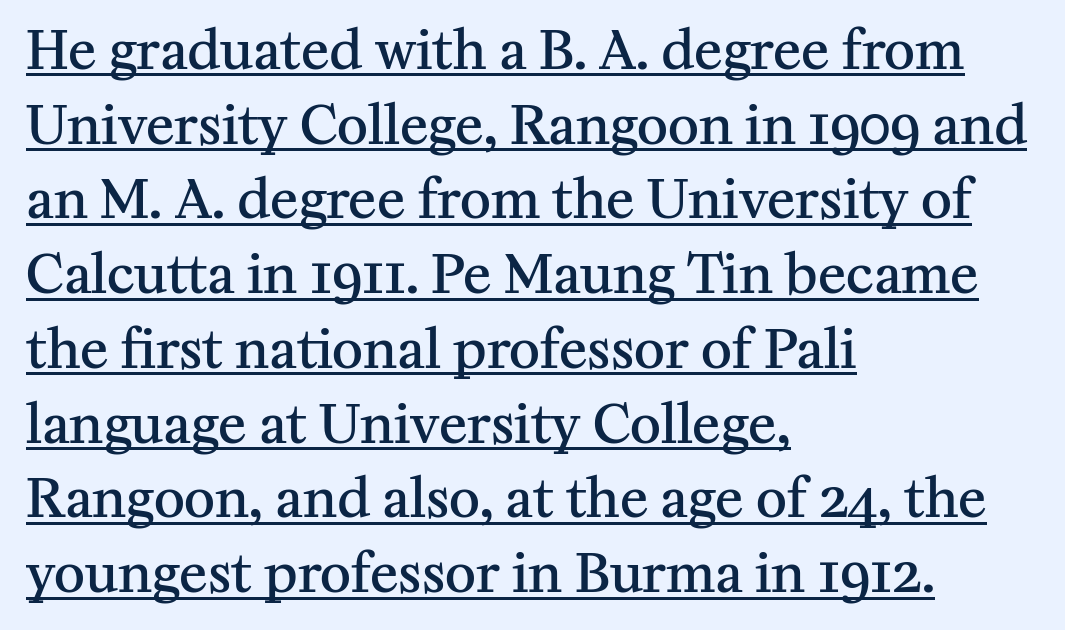
Q: Is the text bold? A: Semi-bold.
Q: Is the text italic (slanted)? A: No, it is upright.
Q: Is the typeface a serif or a sans-serif typeface? A: Serif.
Q: Is the text underlined? A: Yes.
Q: How is the paragraph aligned? A: Left-aligned.
Q: Is the spacing between letters normal or unusually wide? A: Normal.
Q: Is the spacing between lines tight, normal or loose? A: Normal.
Q: Width (condensed, normal, or wide)? A: Normal.
Q: Stroke contrast? A: Medium.
Q: x-height? A: Medium.
Q: Monospaced? A: No.
